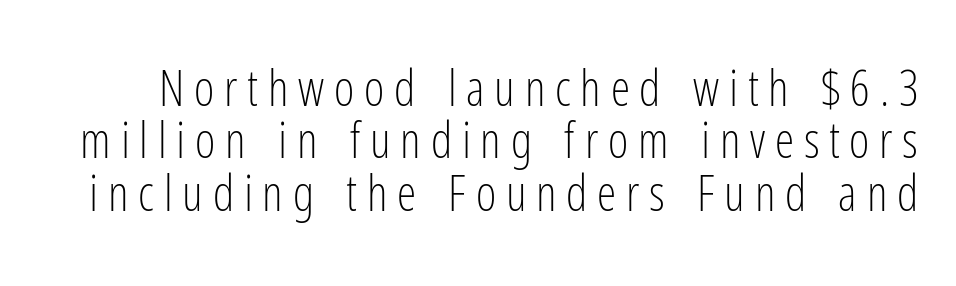
Q: Is the text bold? A: No.
Q: Is the text italic (slanted)? A: No, it is upright.
Q: Is the typeface a serif or a sans-serif typeface? A: Sans-serif.
Q: Is the text underlined? A: No.
Q: Is the spacing between letters normal or unusually wide? A: Unusually wide.
Q: Is the spacing between lines tight, normal or loose? A: Tight.
Q: Width (condensed, normal, or wide)? A: Condensed.
Q: Stroke contrast? A: Low.
Q: x-height? A: Medium.
Q: Monospaced? A: No.
